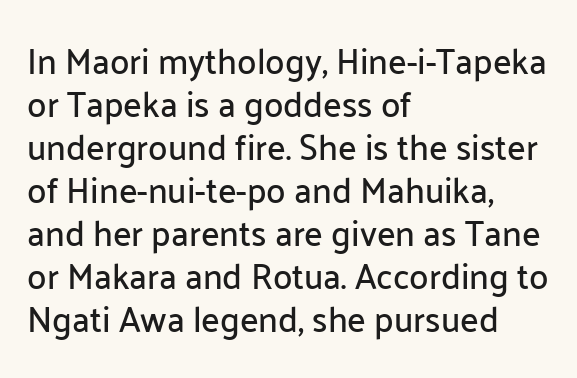
{"serif": "no", "italic": "no", "width": "normal", "stroke_contrast": "low", "x_height": "medium", "monospaced": "no", "underline": "no", "align": "left", "line_spacing_ratio": 1.23, "letter_spacing": "normal", "letter_spacing_em": 0.0, "glyph_px": 35}
